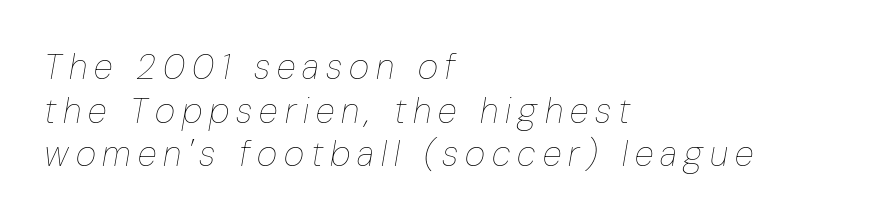
Q: Is the text bold? A: No.
Q: Is the text italic (slanted)? A: Yes, it leans right by about 10 degrees.
Q: Is the text underlined? A: No.
Q: How is the paragraph aligned? A: Left-aligned.
Q: Is the spacing between letters normal or unusually wide? A: Unusually wide.
Q: Is the spacing between lines tight, normal or loose? A: Normal.
Q: Width (condensed, normal, or wide)? A: Condensed.
Q: Stroke contrast? A: Low.
Q: x-height? A: Medium.
Q: Monospaced? A: No.
